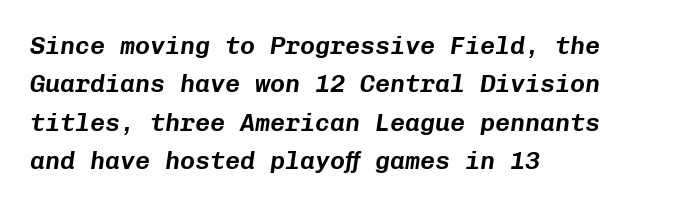
Q: Is the text italic (slanted)? A: Yes, it leans right by about 8 degrees.
Q: Is the text underlined? A: No.
Q: How is the paragraph aligned? A: Left-aligned.
Q: Is the spacing between letters normal or unusually wide? A: Normal.
Q: Is the spacing between lines tight, normal or loose? A: Normal.
